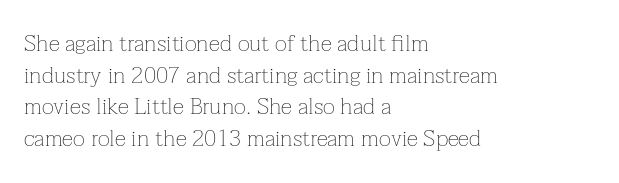
The strokes are not fattened; the text isn't bold. Beneath every word, the page is bare. Every row of glyphs begins at an identical x-position on the left. In terms of posture, this sample is upright.
